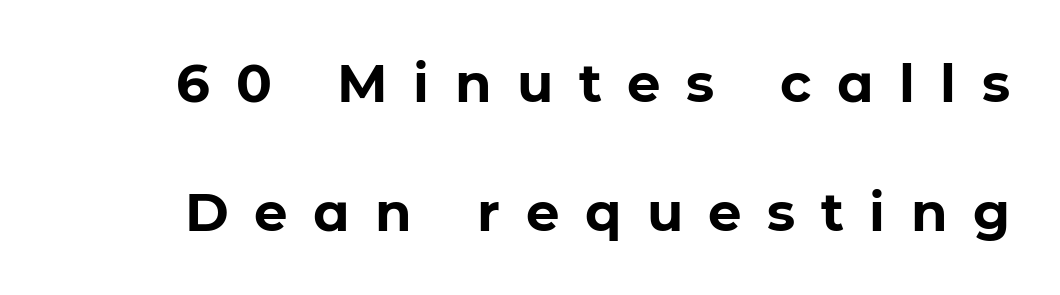
{"serif": "no", "italic": "no", "bold": "yes", "weight": "bold", "width": "normal", "stroke_contrast": "low", "x_height": "medium", "monospaced": "no", "underline": "no", "line_spacing": "loose", "line_spacing_ratio": 2.43, "letter_spacing": "wide", "letter_spacing_em": 0.48, "glyph_px": 53}
